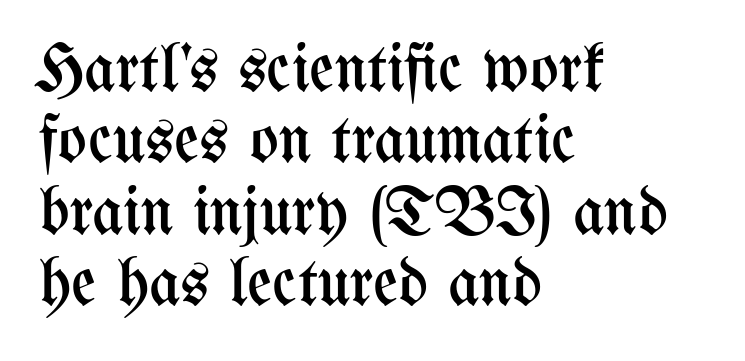
{"italic": "no", "bold": "no", "weight": "regular", "width": "condensed", "stroke_contrast": "medium", "x_height": "medium", "monospaced": "no", "underline": "no", "align": "left", "line_spacing": "tight", "line_spacing_ratio": 1.05, "letter_spacing": "normal", "letter_spacing_em": 0.0, "glyph_px": 68}
